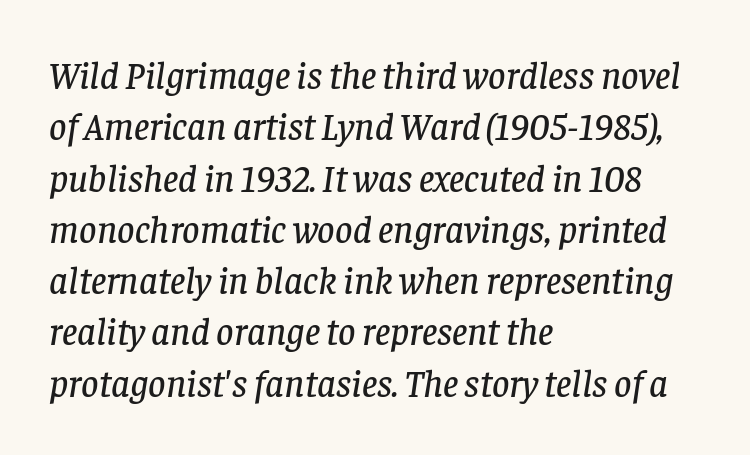
{"serif": "yes", "italic": "yes", "lean": "right", "slant_degrees": 8, "width": "normal", "stroke_contrast": "low", "x_height": "large", "monospaced": "no", "underline": "no", "align": "left", "line_spacing": "normal", "line_spacing_ratio": 1.35, "letter_spacing": "normal", "letter_spacing_em": 0.0, "glyph_px": 38}
